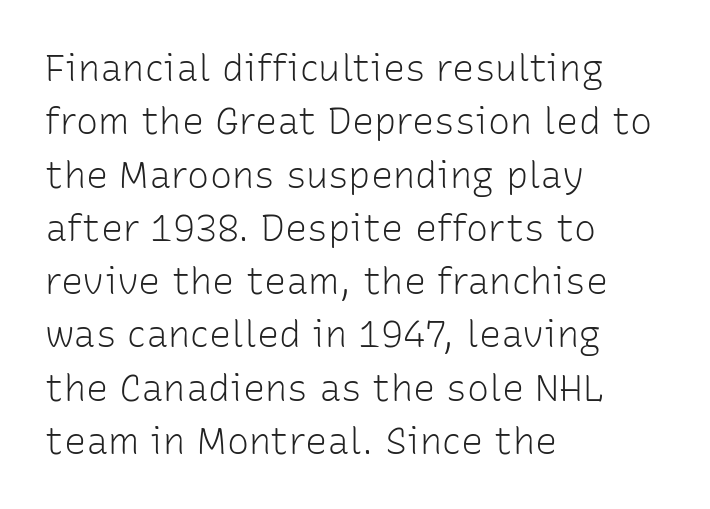
Q: Is the text bold? A: No.
Q: Is the text italic (slanted)? A: No, it is upright.
Q: Is the typeface a serif or a sans-serif typeface? A: Sans-serif.
Q: Is the text underlined? A: No.
Q: How is the paragraph aligned? A: Left-aligned.
Q: Is the spacing between letters normal or unusually wide? A: Normal.
Q: Is the spacing between lines tight, normal or loose? A: Normal.
Q: Width (condensed, normal, or wide)? A: Normal.
Q: Stroke contrast? A: Low.
Q: x-height? A: Medium.
Q: Monospaced? A: No.
